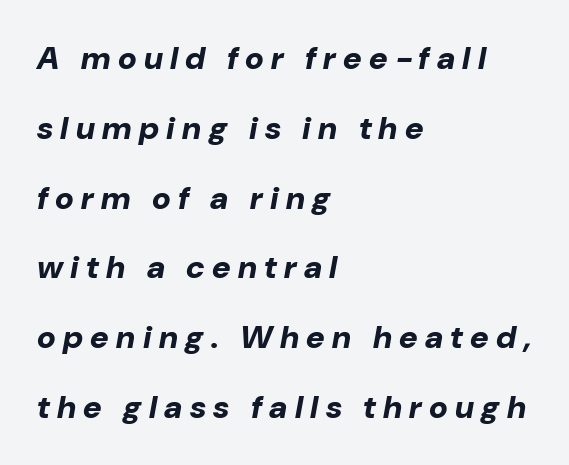
{"italic": "yes", "lean": "right", "slant_degrees": 10, "bold": "yes", "weight": "bold", "width": "normal", "stroke_contrast": "low", "x_height": "medium", "monospaced": "no", "underline": "no", "align": "left", "line_spacing": "loose", "line_spacing_ratio": 2.18, "letter_spacing": "wide", "letter_spacing_em": 0.23, "glyph_px": 32}
